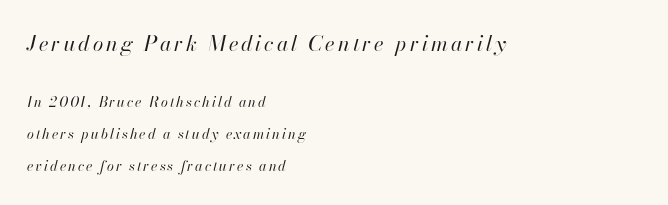
The image shows 21 px text type, italic (leaning right); set left-aligned, loose line spacing (2.27x), not underlined; the first (top) block is 1.5x larger.
